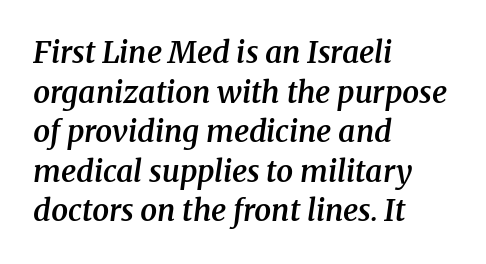
The image shows 30 px semibold serif type, italic (leaning right); set left-aligned, normal line spacing (1.32x), normal letter spacing, not underlined; medium stroke contrast and a medium x-height.
